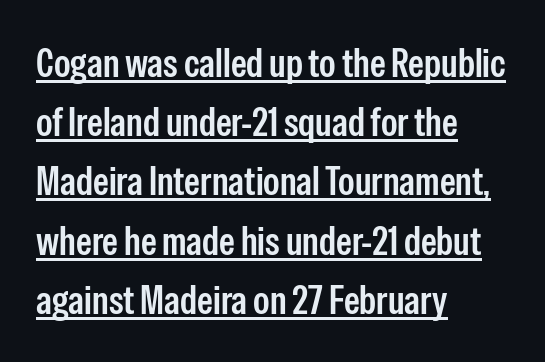
Stroke terminals: plain, sans-serif. The specimen includes a rule beneath the text block's lines. Does the copy run flush right? No — it runs flush left. Is there any slant? The stems are plumb.
